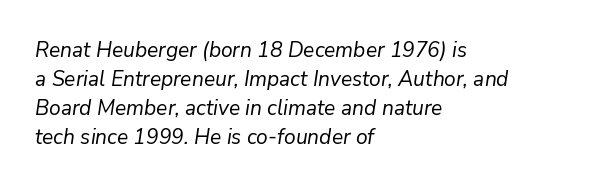
The image shows 21 px text type, italic (leaning right); set left-aligned, normal line spacing (1.38x), normal letter spacing, not underlined.
